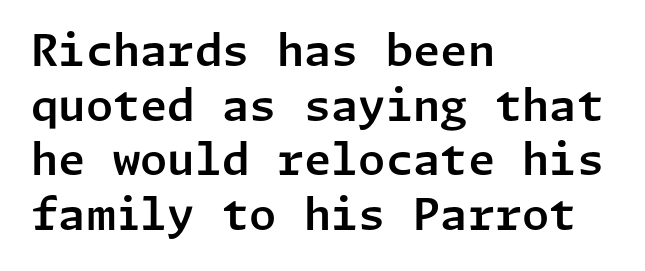
{"serif": "no", "italic": "no", "width": "normal", "stroke_contrast": "low", "x_height": "medium", "underline": "no", "align": "left", "line_spacing_ratio": 1.24, "letter_spacing": "normal", "letter_spacing_em": 0.0, "glyph_px": 44}
